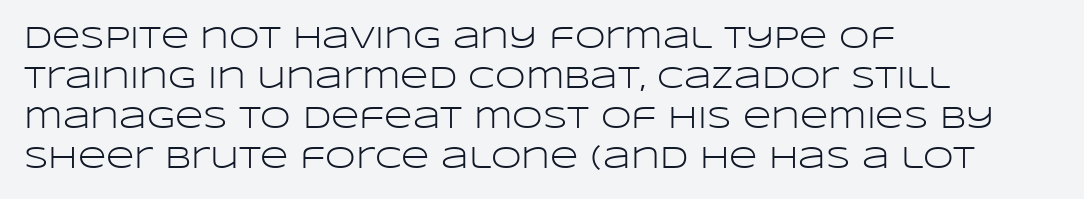
A sans-serif font was chosen for this passage. One-word summary of the alignment: left. A typesetter would call this leading conventional body-copy spacing. Italic? Not at all — the glyphs are vertical.
